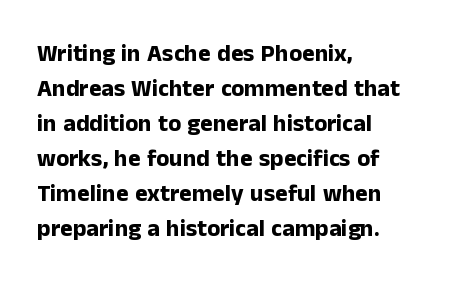
A classic flush-left, rag-right setting is used for this passage. The strokes are fattened all the way to bold. Plain, unruled lines of type. Tracking value appears to be zero — textbook default spacing.
